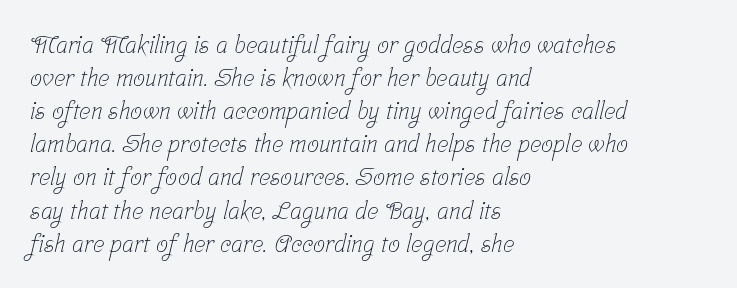
Q: Is the text bold? A: No.
Q: Is the text underlined? A: No.
Q: How is the paragraph aligned? A: Left-aligned.
Q: Is the spacing between letters normal or unusually wide? A: Normal.
Q: Is the spacing between lines tight, normal or loose? A: Normal.
